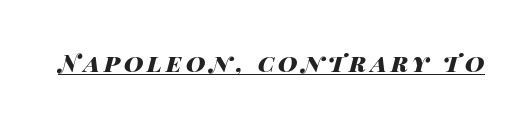
The image shows 24 px bold type, italic (leaning right); set underlined.
